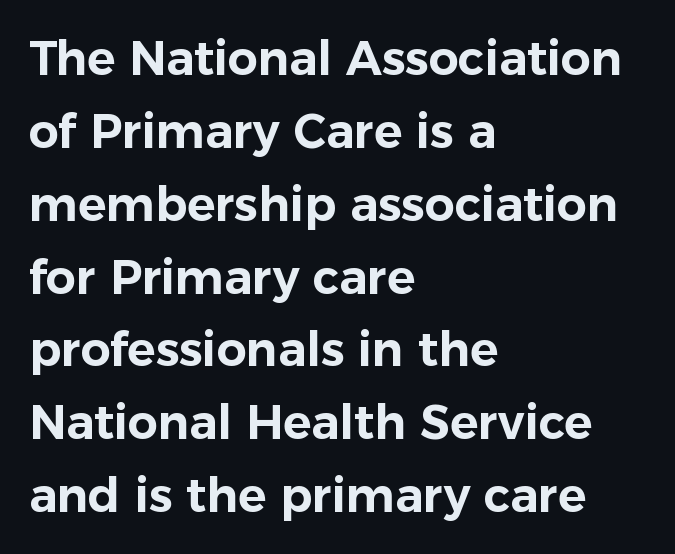
Q: Is the text italic (slanted)? A: No, it is upright.
Q: Is the typeface a serif or a sans-serif typeface? A: Sans-serif.
Q: Is the text underlined? A: No.
Q: How is the paragraph aligned? A: Left-aligned.
Q: Is the spacing between letters normal or unusually wide? A: Normal.
Q: Is the spacing between lines tight, normal or loose? A: Normal.
Q: Width (condensed, normal, or wide)? A: Normal.
Q: Stroke contrast? A: Low.
Q: x-height? A: Medium.
Q: Monospaced? A: No.
